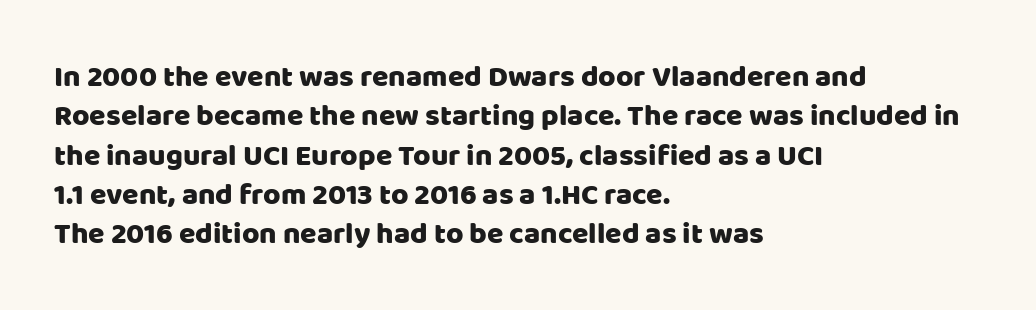
{"serif": "no", "italic": "no", "width": "normal", "stroke_contrast": "low", "x_height": "large", "monospaced": "no", "underline": "no", "align": "left", "line_spacing": "normal", "line_spacing_ratio": 1.31, "letter_spacing": "normal", "letter_spacing_em": 0.0, "glyph_px": 30}
